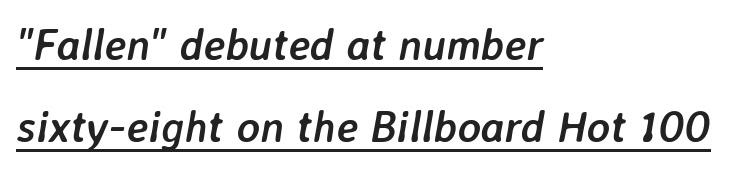
{"italic": "yes", "lean": "right", "slant_degrees": 7, "bold": "yes", "weight": "semibold", "width": "normal", "stroke_contrast": "low", "x_height": "medium", "monospaced": "no", "underline": "yes", "align": "left", "line_spacing_ratio": 1.86, "letter_spacing": "normal", "letter_spacing_em": 0.0, "glyph_px": 44}
